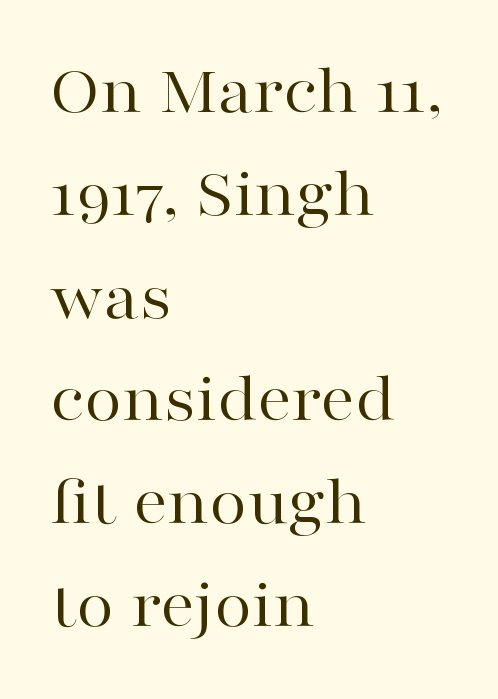
{"serif": "yes", "italic": "no", "bold": "no", "weight": "regular", "width": "wide", "stroke_contrast": "high", "x_height": "medium", "monospaced": "no", "underline": "no", "align": "left", "line_spacing": "normal", "line_spacing_ratio": 1.49, "letter_spacing": "normal", "letter_spacing_em": 0.0, "glyph_px": 69}
